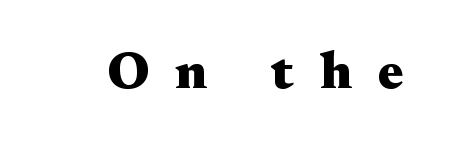
{"serif": "yes", "italic": "no", "bold": "yes", "weight": "heavy", "width": "wide", "stroke_contrast": "medium", "x_height": "small", "monospaced": "no", "underline": "no", "letter_spacing": "wide", "letter_spacing_em": 0.5, "glyph_px": 53}
